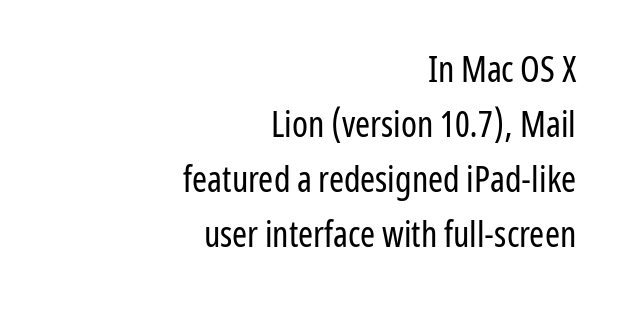
Q: Is the text bold? A: No.
Q: Is the text italic (slanted)? A: No, it is upright.
Q: Is the typeface a serif or a sans-serif typeface? A: Sans-serif.
Q: Is the text underlined? A: No.
Q: How is the paragraph aligned? A: Right-aligned.
Q: Is the spacing between letters normal or unusually wide? A: Normal.
Q: Is the spacing between lines tight, normal or loose? A: Normal.
Q: Width (condensed, normal, or wide)? A: Condensed.
Q: Stroke contrast? A: Low.
Q: x-height? A: Medium.
Q: Monospaced? A: No.
